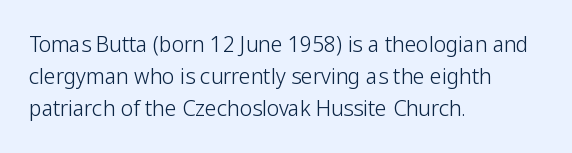
Q: Is the text bold? A: No.
Q: Is the text italic (slanted)? A: No, it is upright.
Q: Is the text underlined? A: No.
Q: How is the paragraph aligned? A: Left-aligned.
Q: Is the spacing between letters normal or unusually wide? A: Normal.
Q: Is the spacing between lines tight, normal or loose? A: Normal.
